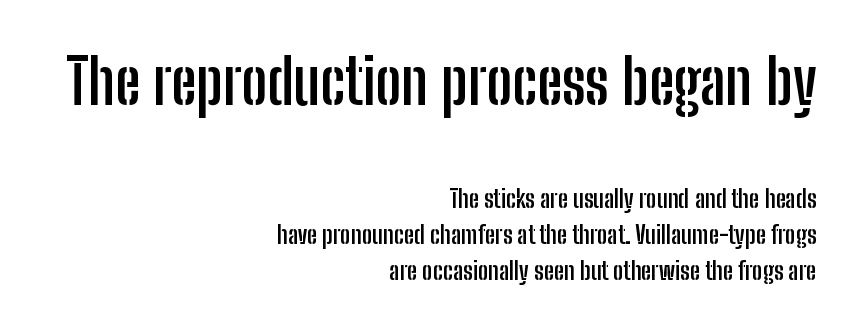
The image shows 62 px semibold, condensed sans-serif type, upright; set right-aligned, normal line spacing (1.44x), normal letter spacing, not underlined; the first (top) block is 2.48x larger; low stroke contrast and a medium x-height.
